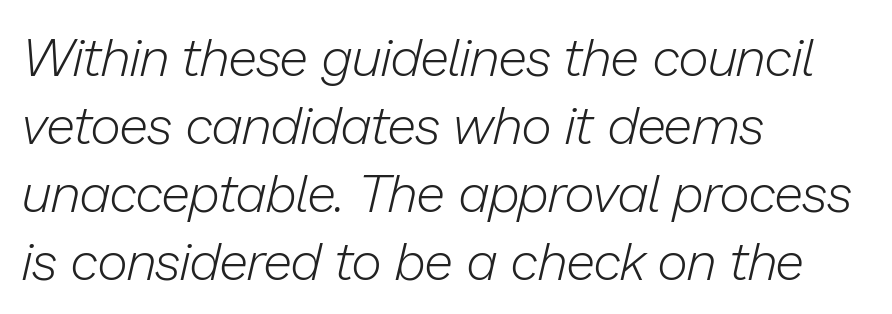
The image shows 53 px light type, italic (leaning right); set left-aligned, normal line spacing (1.28x), normal letter spacing, not underlined; low stroke contrast and a medium x-height.
